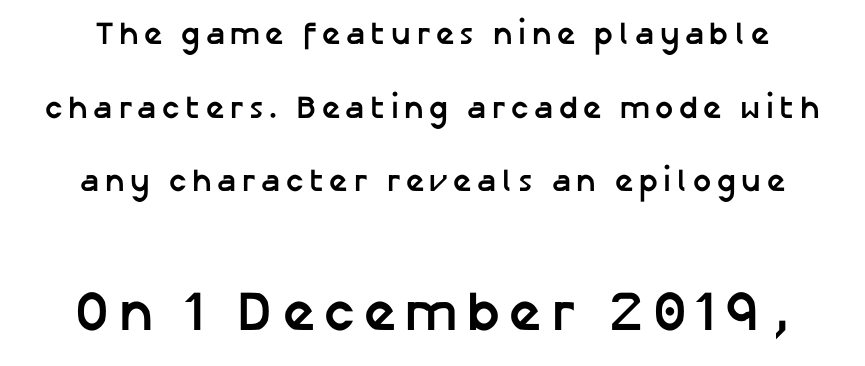
Q: Is the text bold? A: Yes.
Q: Is the text italic (slanted)? A: No, it is upright.
Q: Is the typeface a serif or a sans-serif typeface? A: Sans-serif.
Q: Is the text underlined? A: No.
Q: How is the paragraph aligned? A: Centered.
Q: Is the spacing between lines tight, normal or loose? A: Loose.
Q: Which block of text is set in a larger size, the first (top) or the second (bottom)? A: The second (bottom) one.
Q: Width (condensed, normal, or wide)? A: Normal.
Q: Stroke contrast? A: Low.
Q: x-height? A: Medium.
Q: Monospaced? A: No.
